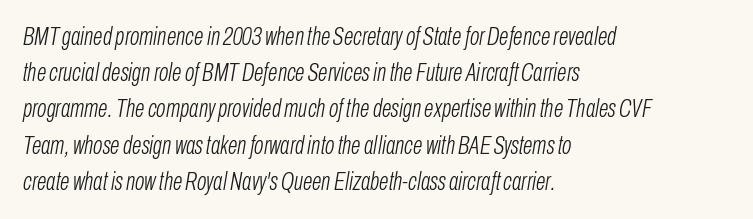
Slant detected: the letters are inclined. Successive baselines arrive at the customary interval. Underline: absent. These lines keep a tight, regular rhythm from letter to letter.
